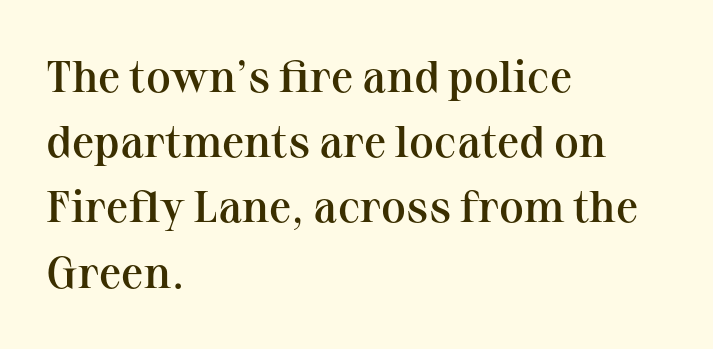
Q: Is the text bold? A: Semi-bold.
Q: Is the text italic (slanted)? A: No, it is upright.
Q: Is the typeface a serif or a sans-serif typeface? A: Serif.
Q: Is the text underlined? A: No.
Q: How is the paragraph aligned? A: Left-aligned.
Q: Is the spacing between letters normal or unusually wide? A: Normal.
Q: Is the spacing between lines tight, normal or loose? A: Normal.
Q: Width (condensed, normal, or wide)? A: Normal.
Q: Stroke contrast? A: Medium.
Q: x-height? A: Medium.
Q: Monospaced? A: No.
